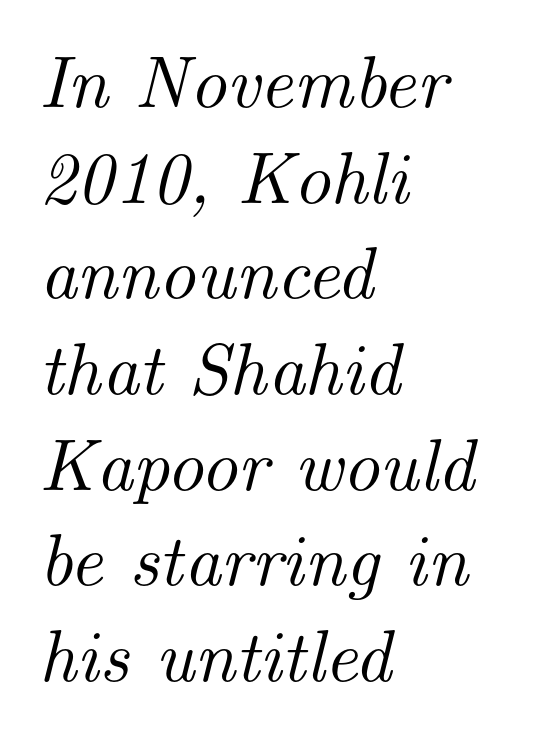
The typography opts for an oblique posture over an upright one. Serif or sans? Serif — the stroke terminals have little feet. Alignment: flush left. Here the designer chose a conventional face with non-uniform glyph widths.
